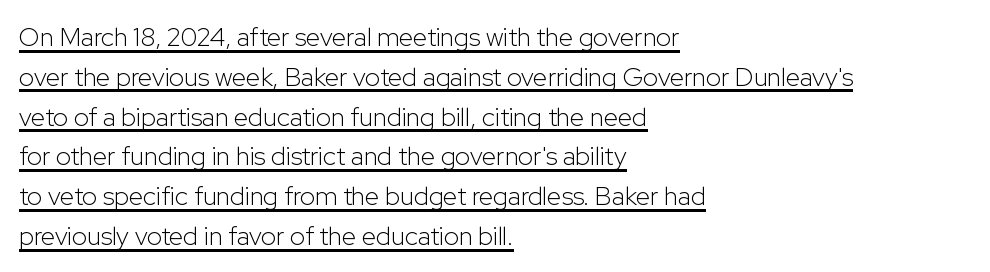
The image shows 26 px text type, upright; set left-aligned, normal line spacing (1.53x), normal letter spacing, underlined.
